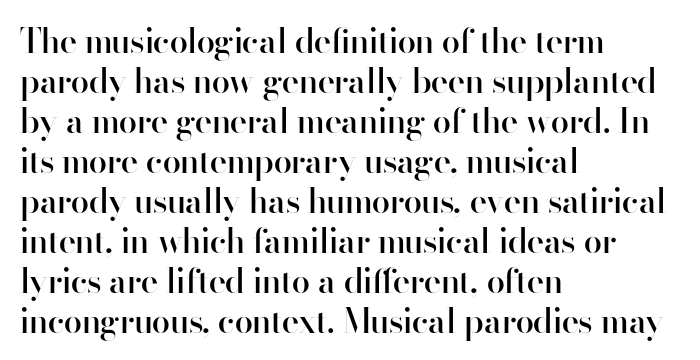
The image shows 33 px semibold sans-serif type, upright; set left-aligned, line spacing 1.21x, normal letter spacing, not underlined; high stroke contrast and a small x-height.
